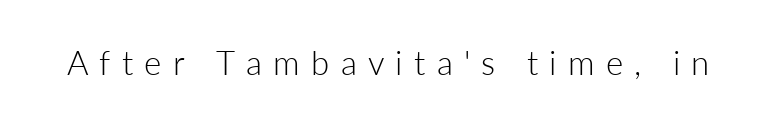
{"serif": "no", "italic": "no", "bold": "no", "weight": "light", "width": "normal", "stroke_contrast": "low", "x_height": "medium", "monospaced": "no", "underline": "no", "letter_spacing": "wide", "letter_spacing_em": 0.34, "glyph_px": 33}
